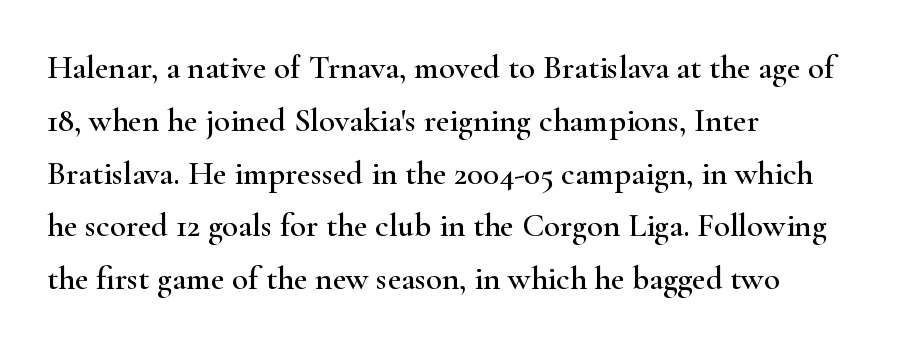
Style check: upright. The letters advance in unequal steps, a hallmark of proportional type. Summary of vertical rhythm: regular, with standard interline spacing. Little horizontal feet cap the strokes, marking this as serif type. The baseline area is clear. The lines are quadded left.
